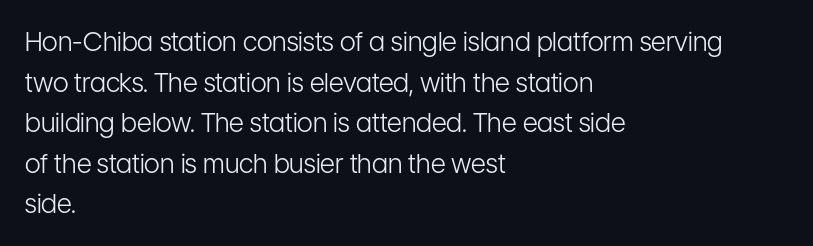
The image shows 26 px text type, upright; set left-aligned, normal line spacing (1.56x), normal letter spacing, not underlined.
